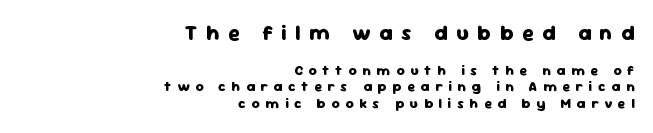
{"italic": "no", "bold": "yes", "underline": "no", "align": "right", "line_spacing_ratio": 1.19, "letter_spacing": "wide", "letter_spacing_em": 0.41, "larger_block": "first", "size_ratio": 1.5, "glyph_px": 21}
